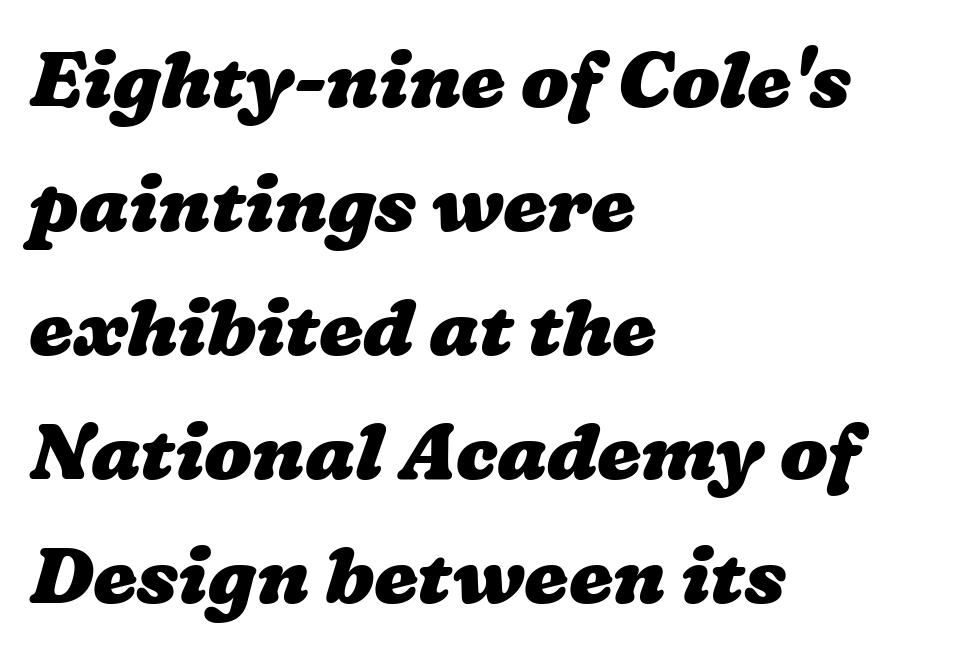
The image shows 79 px heavy, wide type; set left-aligned, normal line spacing (1.57x), normal letter spacing, not underlined; low stroke contrast and a medium x-height.
